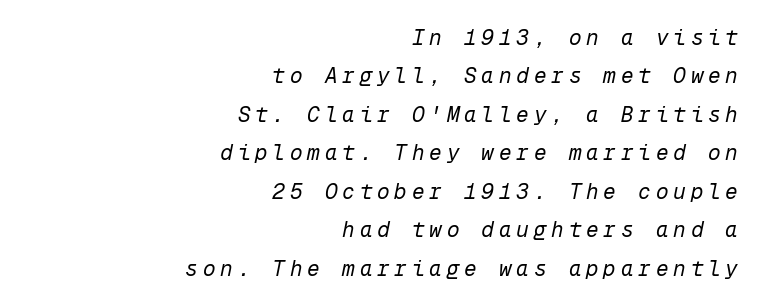
Q: Is the text bold? A: No.
Q: Is the text italic (slanted)? A: Yes, it leans right by about 12 degrees.
Q: Is the text underlined? A: No.
Q: How is the paragraph aligned? A: Right-aligned.
Q: Is the spacing between letters normal or unusually wide? A: Unusually wide.
